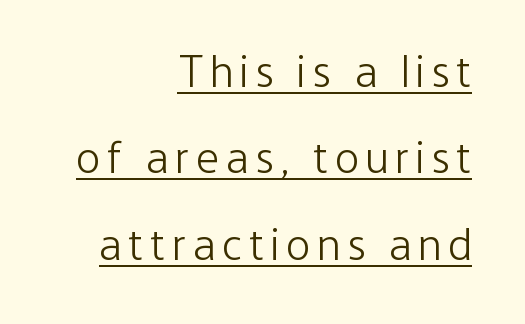
The image shows 45 px light, condensed sans-serif type, upright; set right-aligned, loose line spacing (1.92x), underlined; low stroke contrast and a medium x-height.
